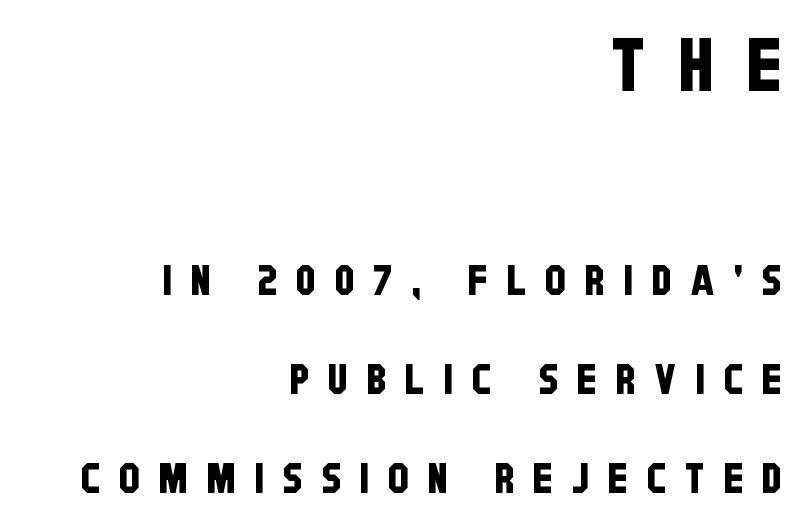
The image shows 74 px condensed sans-serif type; set right-aligned, loose line spacing (2.36x), unusually wide letter spacing (+0.45 em), not underlined; the first (top) block is 1.76x larger; low stroke contrast and a large x-height.
